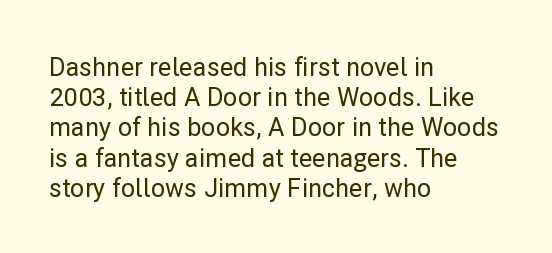
{"italic": "no", "underline": "no", "align": "left", "line_spacing_ratio": 1.21, "letter_spacing": "normal", "letter_spacing_em": 0.0, "glyph_px": 25}
